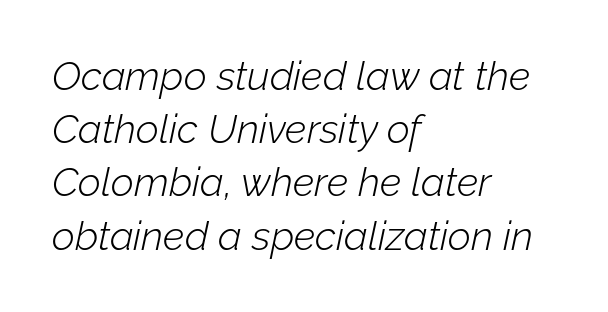
The image shows 40 px light type, italic (leaning right); set left-aligned, normal line spacing (1.33x), normal letter spacing, not underlined; low stroke contrast and a medium x-height.
